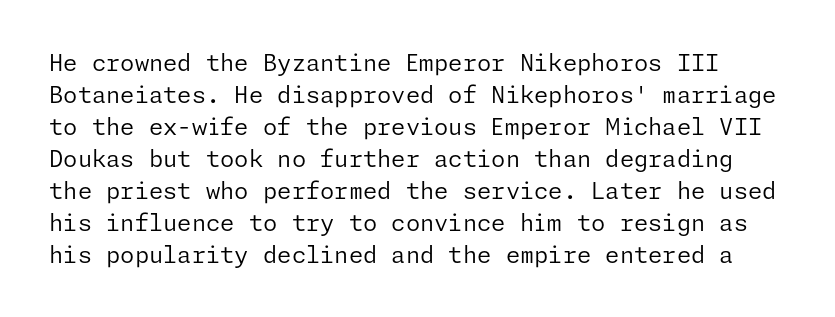
The image shows 23 px text type, upright; set normal line spacing (1.39x), normal letter spacing, not underlined.
